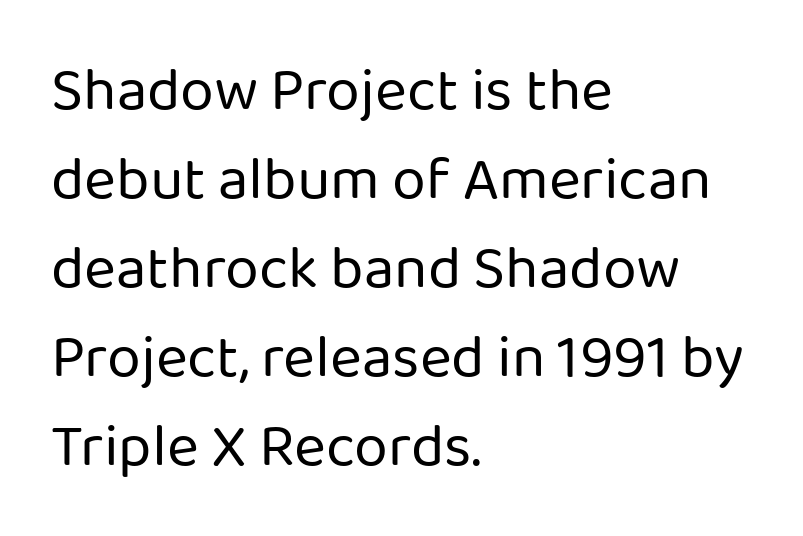
{"serif": "no", "italic": "no", "bold": "no", "weight": "regular", "width": "normal", "stroke_contrast": "low", "x_height": "medium", "monospaced": "no", "underline": "no", "align": "left", "line_spacing": "normal", "line_spacing_ratio": 1.46, "letter_spacing": "normal", "letter_spacing_em": 0.0, "glyph_px": 61}
